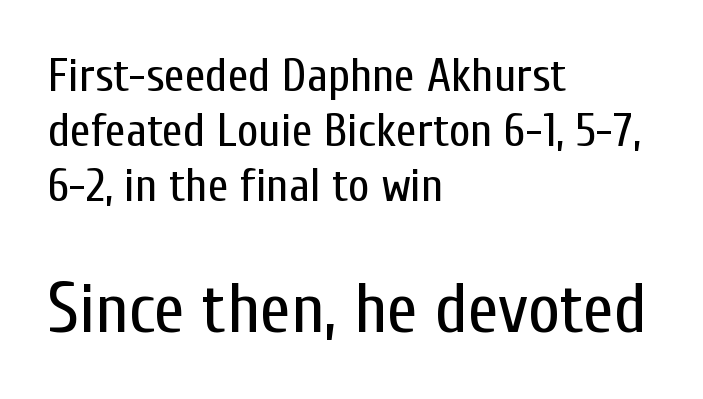
Small over large — that's the arrangement of the two blocks here. Stem width sits at or under what a default text font uses. Default kerning and tracking; the words read as compact shapes. Is there any slant? The stems are plumb. You can tell from the bare stems that sans-serif type was used. Is this a fixed-width face? No — the glyphs have proportional, varying widths.
